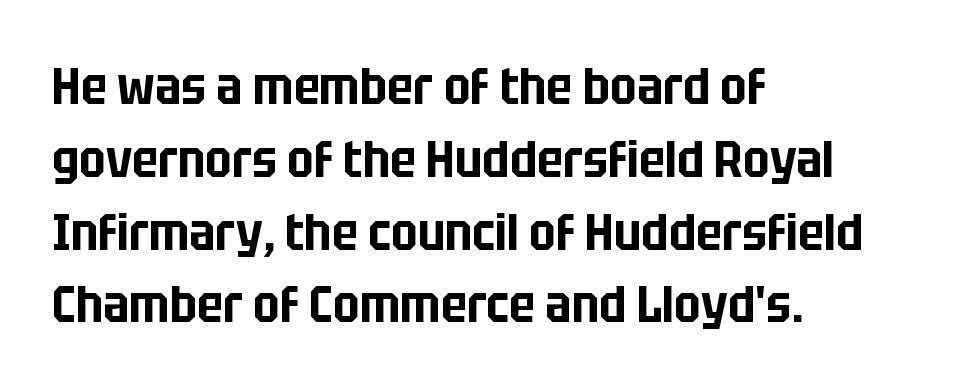
The image shows 52 px condensed sans-serif type, upright; set left-aligned, normal line spacing (1.4x), normal letter spacing, not underlined; low stroke contrast and a large x-height.
